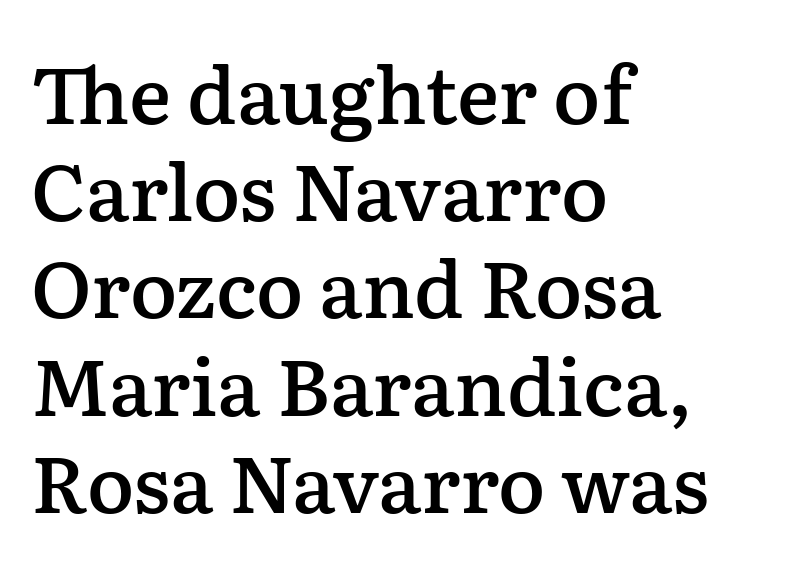
Q: Is the text bold? A: Semi-bold.
Q: Is the text italic (slanted)? A: No, it is upright.
Q: Is the typeface a serif or a sans-serif typeface? A: Serif.
Q: Is the text underlined? A: No.
Q: How is the paragraph aligned? A: Left-aligned.
Q: Is the spacing between letters normal or unusually wide? A: Normal.
Q: Width (condensed, normal, or wide)? A: Normal.
Q: Stroke contrast? A: Low.
Q: x-height? A: Medium.
Q: Monospaced? A: No.
